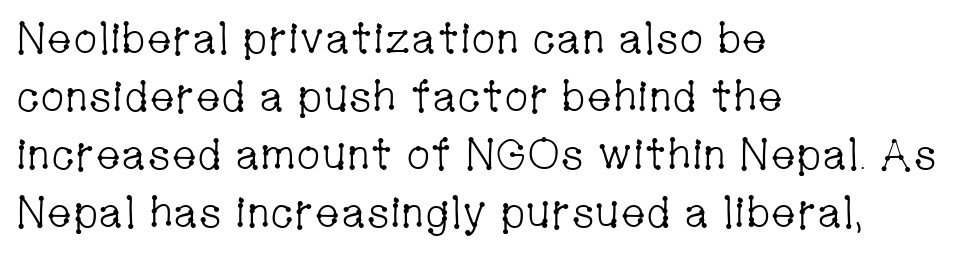
The image shows 43 px light, condensed serif type, upright; set left-aligned, normal line spacing (1.35x), normal letter spacing, not underlined; low stroke contrast and a medium x-height.
